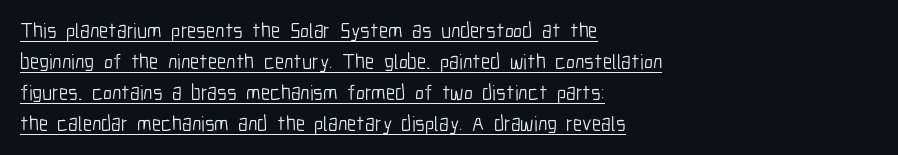
In designer terms, the underline attribute is active on this setting. Compared with a centered layout, this one pins lines to the left instead. Leading: standard. The letterforms sit at book weight or below. The horizontal fit of the characters is conventional and even.
